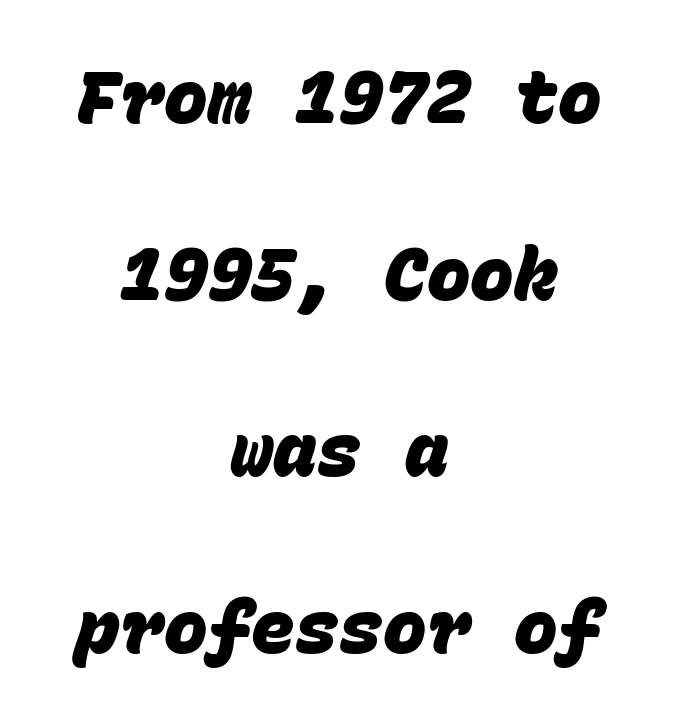
Q: Is the text bold? A: Yes.
Q: Is the typeface a serif or a sans-serif typeface? A: Sans-serif.
Q: Is the text underlined? A: No.
Q: How is the paragraph aligned? A: Centered.
Q: Is the spacing between letters normal or unusually wide? A: Normal.
Q: Is the spacing between lines tight, normal or loose? A: Loose.
Q: Width (condensed, normal, or wide)? A: Normal.
Q: Stroke contrast? A: Low.
Q: x-height? A: Large.
Q: Monospaced? A: Yes.
